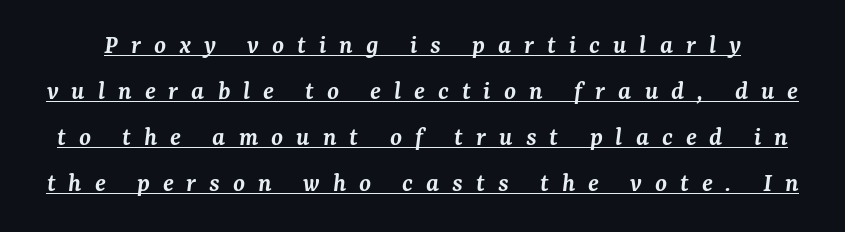
{"italic": "yes", "lean": "right", "slant_degrees": 7, "bold": "semi", "underline": "yes", "line_spacing": "normal", "line_spacing_ratio": 1.7, "letter_spacing": "wide", "letter_spacing_em": 0.48, "glyph_px": 27}
